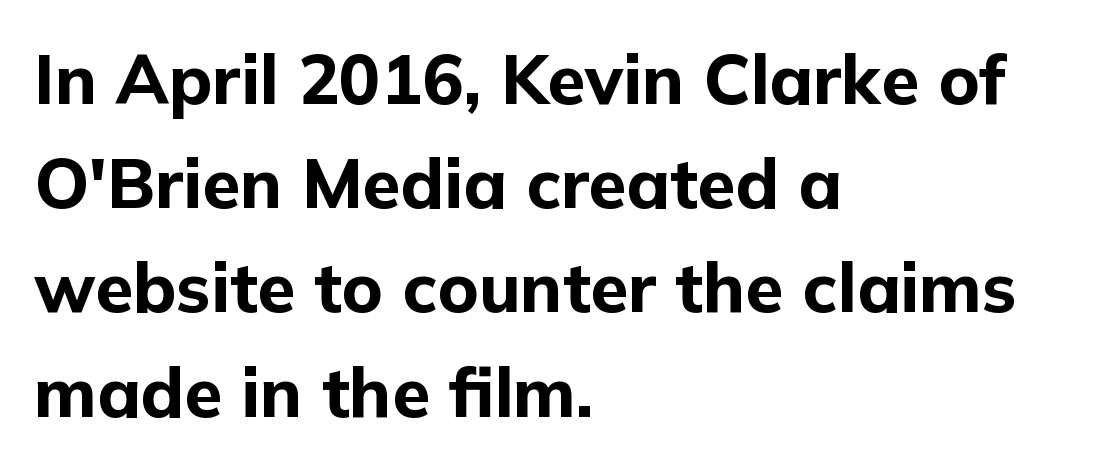
The image shows 69 px bold sans-serif type, upright; set left-aligned, normal line spacing (1.51x), normal letter spacing, not underlined; low stroke contrast and a medium x-height.
